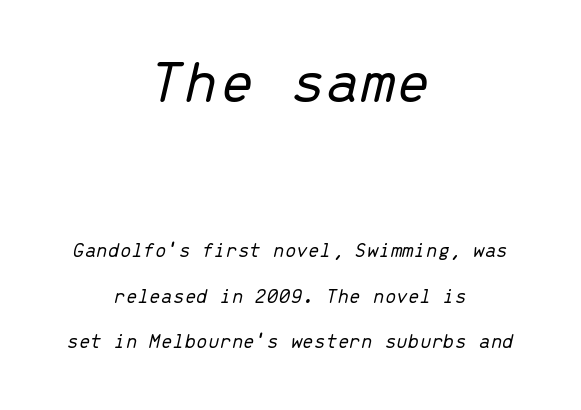
In terms of posture, this sample is oblique. Think of a typewriter: that constant character pitch is what you see here. Horizontally, the lines are justified to the midpoint only. Descenders hang freely into open space. Does the bottom block carry the larger type? No, the top block does.
